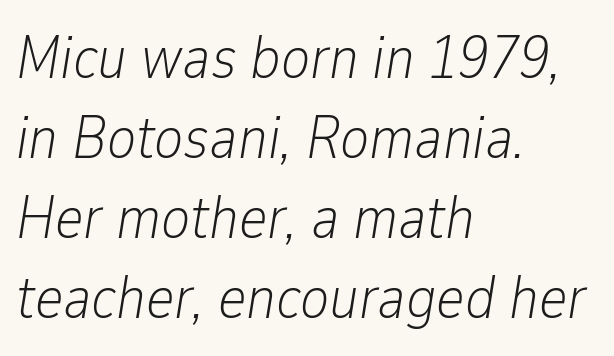
{"italic": "yes", "lean": "right", "slant_degrees": 9, "bold": "no", "weight": "light", "width": "condensed", "stroke_contrast": "low", "x_height": "medium", "monospaced": "no", "underline": "no", "align": "left", "line_spacing": "normal", "line_spacing_ratio": 1.31, "letter_spacing": "normal", "letter_spacing_em": 0.0, "glyph_px": 61}
